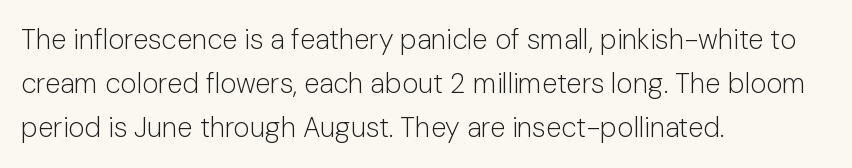
{"serif": "no", "italic": "no", "bold": "no", "weight": "light", "width": "normal", "stroke_contrast": "low", "x_height": "medium", "monospaced": "no", "underline": "no", "align": "left", "line_spacing": "normal", "line_spacing_ratio": 1.58, "letter_spacing": "normal", "letter_spacing_em": 0.0, "glyph_px": 28}
